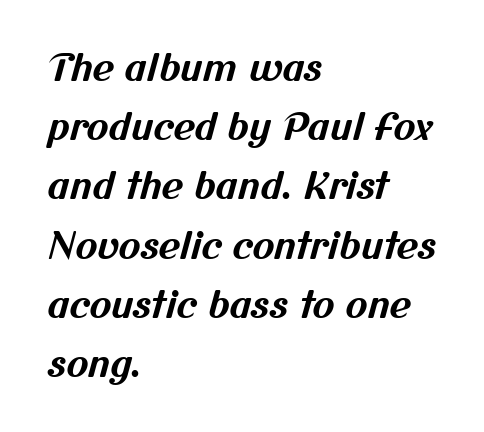
In terms of letterform style, serifs are entirely absent. Think of a printed novel: that variable character pitch is what you see here. Words float on clear page, feet unadorned. Notice how thick the strokes are: this is what a full bold looks like.
